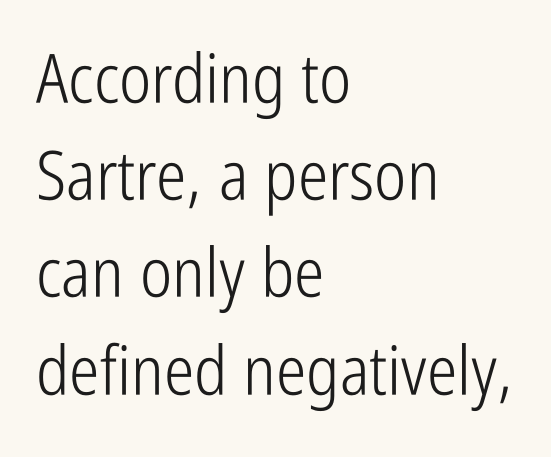
{"serif": "no", "italic": "no", "bold": "no", "weight": "light", "width": "condensed", "stroke_contrast": "low", "x_height": "medium", "monospaced": "no", "underline": "no", "align": "left", "line_spacing": "normal", "line_spacing_ratio": 1.43, "letter_spacing": "normal", "letter_spacing_em": 0.0, "glyph_px": 68}
